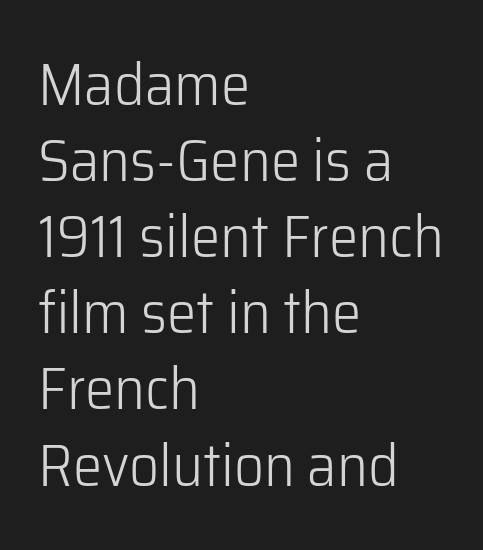
Here the glyphs are tracked normally, forming tight word shapes. No heavy texture on the line: the type isn't bold. Each row of text sits above clean, open space. This sample is left-justified, so line endings fall wherever the words run out. The face used here is proportionally spaced, like ordinary book or web type. Classification — sans serif.
